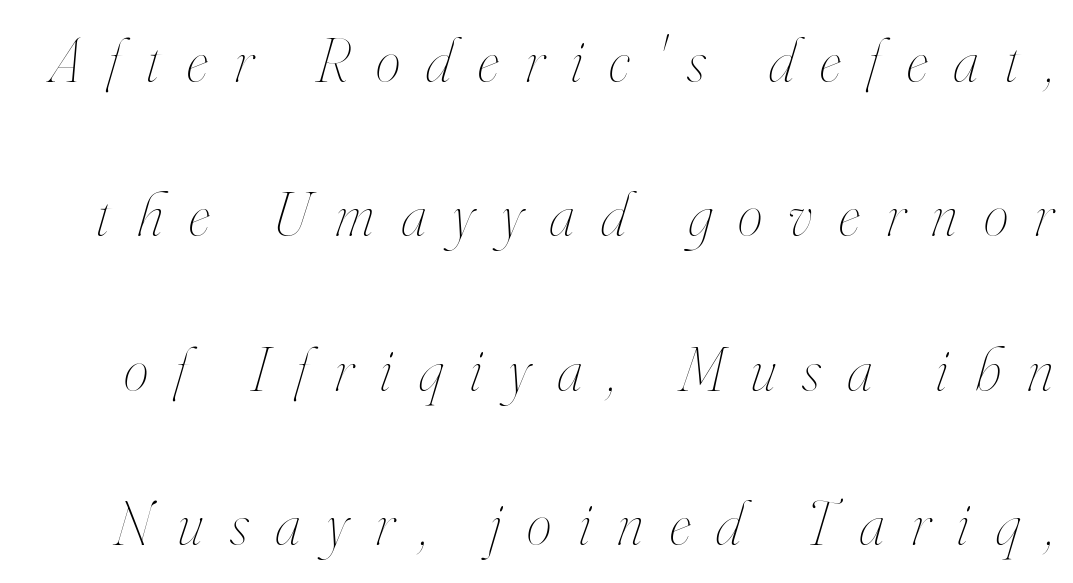
The image shows 63 px thin, condensed type, italic (leaning right); set loose line spacing (2.45x), unusually wide letter spacing (+0.42 em), not underlined; high stroke contrast and a small x-height.
